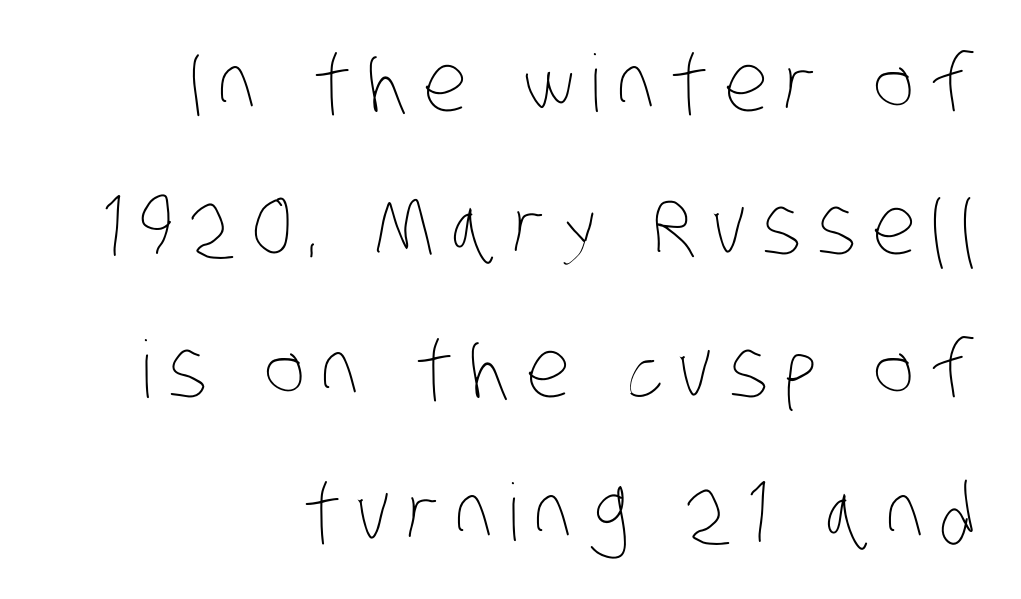
Weight class: somewhere from thin through regular. The passage shown is typed in a proportional face where columns would drift. Each line ends at the same right margin while the left side varies. Type without underlining. Each word looks stretched out because of the extra space between its letters.
